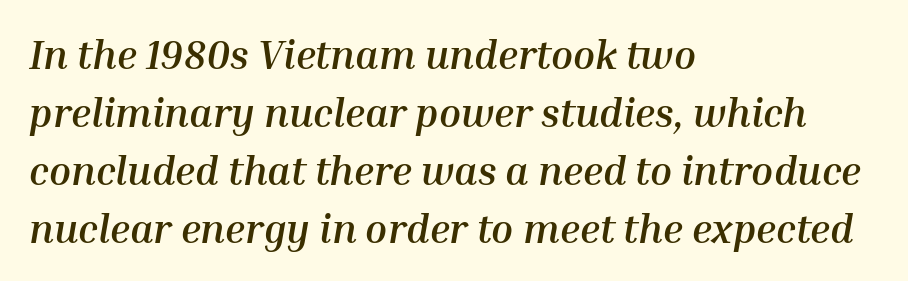
Character widths vary here, with narrow letters taking less room than wide ones. Typesetter's note: full bold, strokes at maximum text heaviness. Yep, that's italic — everything's leaning. This rendering features lettering with no underline. Successive baselines arrive at the customary interval.
